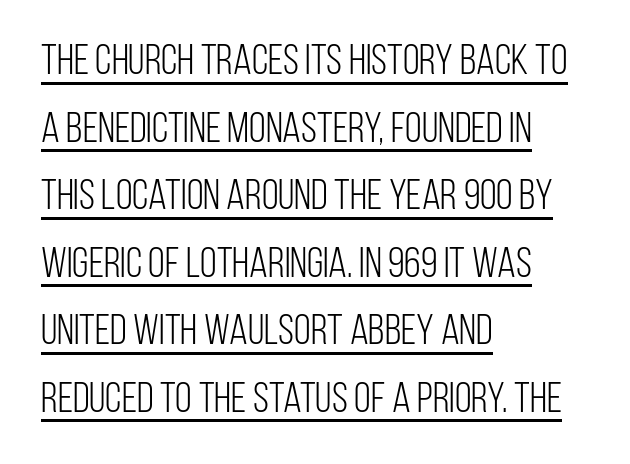
{"serif": "no", "italic": "no", "bold": "no", "weight": "light", "width": "condensed", "stroke_contrast": "low", "x_height": "large", "monospaced": "no", "underline": "yes", "align": "left", "line_spacing": "normal", "line_spacing_ratio": 1.57, "letter_spacing": "normal", "letter_spacing_em": 0.0, "glyph_px": 43}
